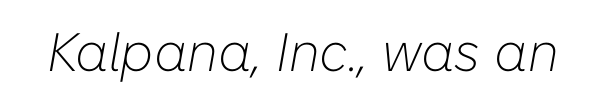
Q: Is the text bold? A: No.
Q: Is the text italic (slanted)? A: Yes, it leans right by about 10 degrees.
Q: Is the text underlined? A: No.
Q: Is the spacing between letters normal or unusually wide? A: Normal.
Q: Width (condensed, normal, or wide)? A: Normal.
Q: Stroke contrast? A: Low.
Q: x-height? A: Medium.
Q: Monospaced? A: No.
